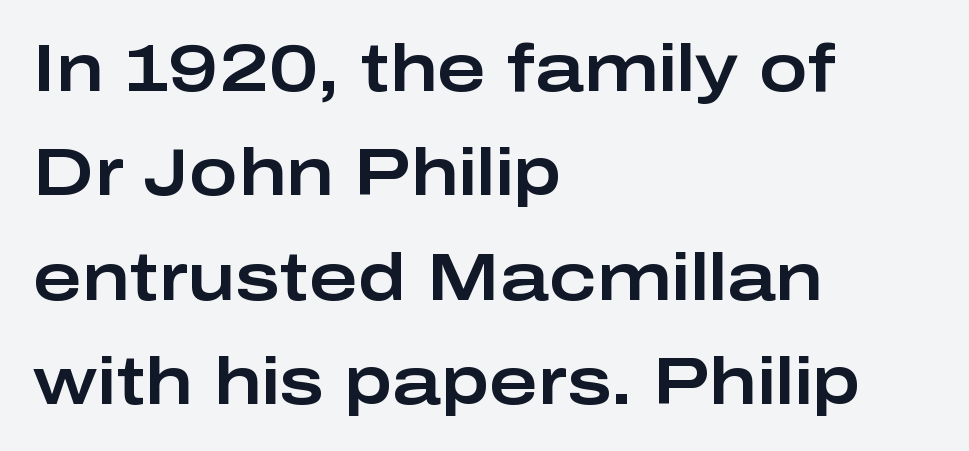
{"serif": "no", "italic": "no", "width": "wide", "stroke_contrast": "low", "x_height": "medium", "monospaced": "no", "underline": "no", "align": "left", "line_spacing": "normal", "line_spacing_ratio": 1.58, "letter_spacing": "normal", "letter_spacing_em": 0.0, "glyph_px": 66}
